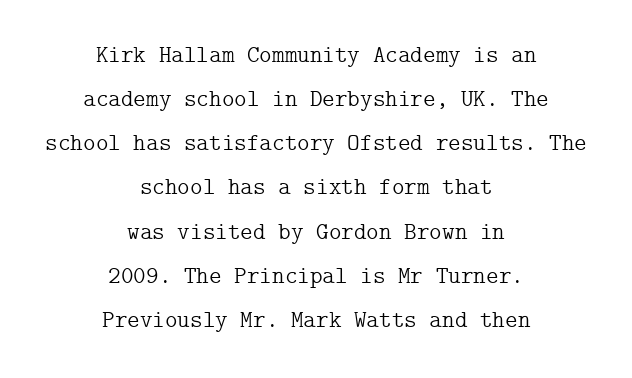
Q: Is the text bold? A: No.
Q: Is the text italic (slanted)? A: No, it is upright.
Q: Is the text underlined? A: No.
Q: How is the paragraph aligned? A: Centered.
Q: Is the spacing between letters normal or unusually wide? A: Normal.
